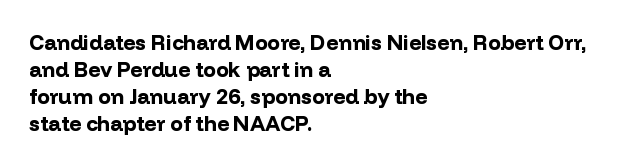
Q: Is the text bold? A: Yes.
Q: Is the text italic (slanted)? A: No, it is upright.
Q: Is the text underlined? A: No.
Q: How is the paragraph aligned? A: Left-aligned.
Q: Is the spacing between letters normal or unusually wide? A: Normal.
Q: Is the spacing between lines tight, normal or loose? A: Normal.
